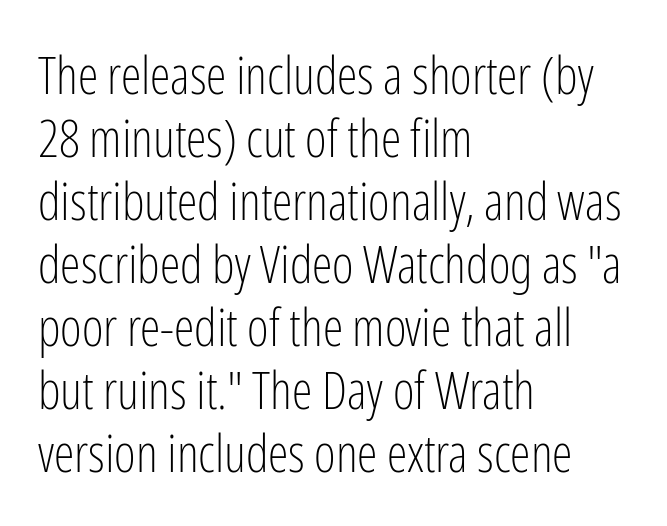
The image shows 52 px light, condensed sans-serif type, upright; set left-aligned, line spacing 1.21x, normal letter spacing, not underlined; low stroke contrast and a medium x-height.
